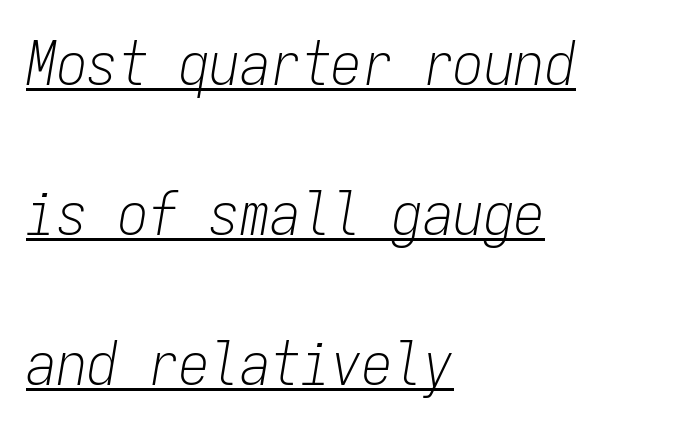
{"italic": "yes", "lean": "right", "slant_degrees": 9, "bold": "no", "weight": "light", "width": "condensed", "stroke_contrast": "low", "x_height": "medium", "monospaced": "yes", "underline": "yes", "align": "left", "line_spacing": "loose", "line_spacing_ratio": 2.46, "letter_spacing": "normal", "letter_spacing_em": 0.0, "glyph_px": 61}
